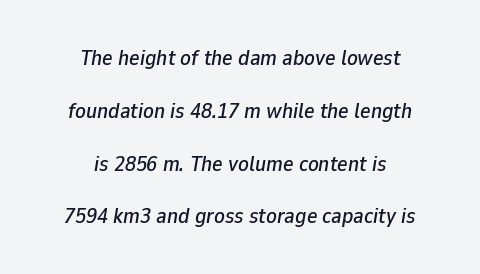
{"italic": "yes", "lean": "right", "slant_degrees": 9, "underline": "no", "align": "center", "line_spacing": "loose", "line_spacing_ratio": 2.4, "letter_spacing": "normal", "letter_spacing_em": 0.0, "glyph_px": 22}
